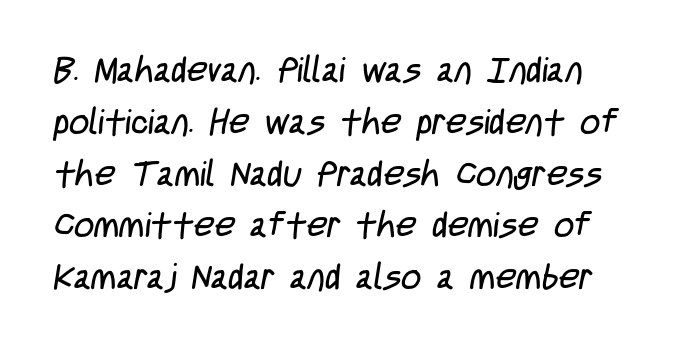
{"serif": "no", "bold": "no", "weight": "regular", "width": "condensed", "stroke_contrast": "low", "x_height": "large", "monospaced": "no", "underline": "no", "line_spacing": "normal", "line_spacing_ratio": 1.48, "letter_spacing": "normal", "letter_spacing_em": 0.0, "glyph_px": 35}
